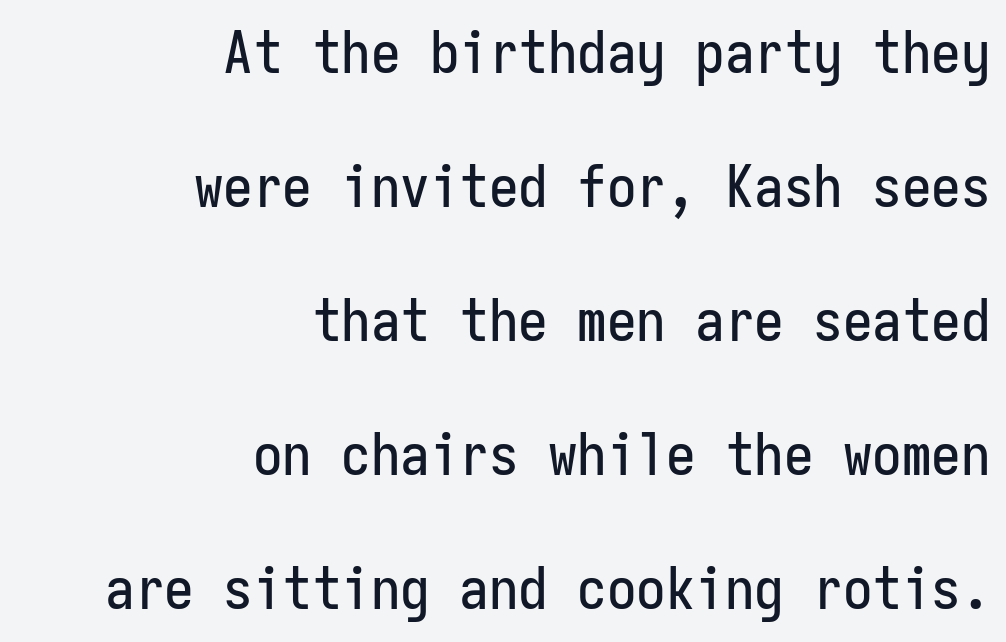
You could count columns in this text — the font is strictly monospaced. The horizontal fit of the characters is conventional and even. Which margin do the lines hug? The right one — the left edge is uneven. The letters carry no serifs — their stems end cleanly without finishing strokes.
